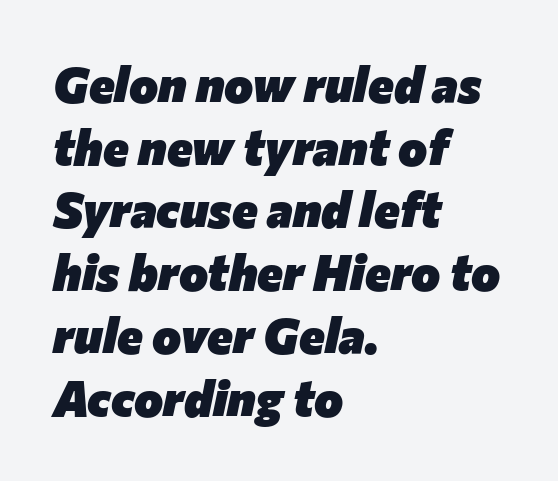
{"italic": "yes", "lean": "right", "slant_degrees": 12, "bold": "yes", "weight": "heavy", "width": "normal", "stroke_contrast": "low", "x_height": "medium", "monospaced": "no", "underline": "no", "align": "left", "line_spacing": "normal", "line_spacing_ratio": 1.28, "letter_spacing": "normal", "letter_spacing_em": 0.0, "glyph_px": 49}
